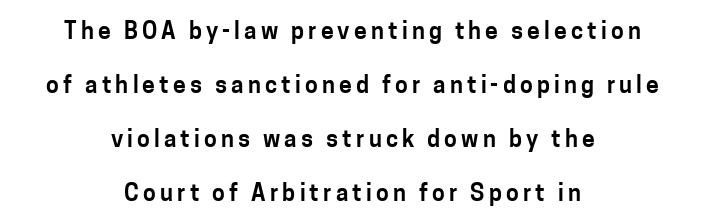
Q: Is the text italic (slanted)? A: No, it is upright.
Q: Is the text underlined? A: No.
Q: How is the paragraph aligned? A: Centered.
Q: Is the spacing between lines tight, normal or loose? A: Loose.
